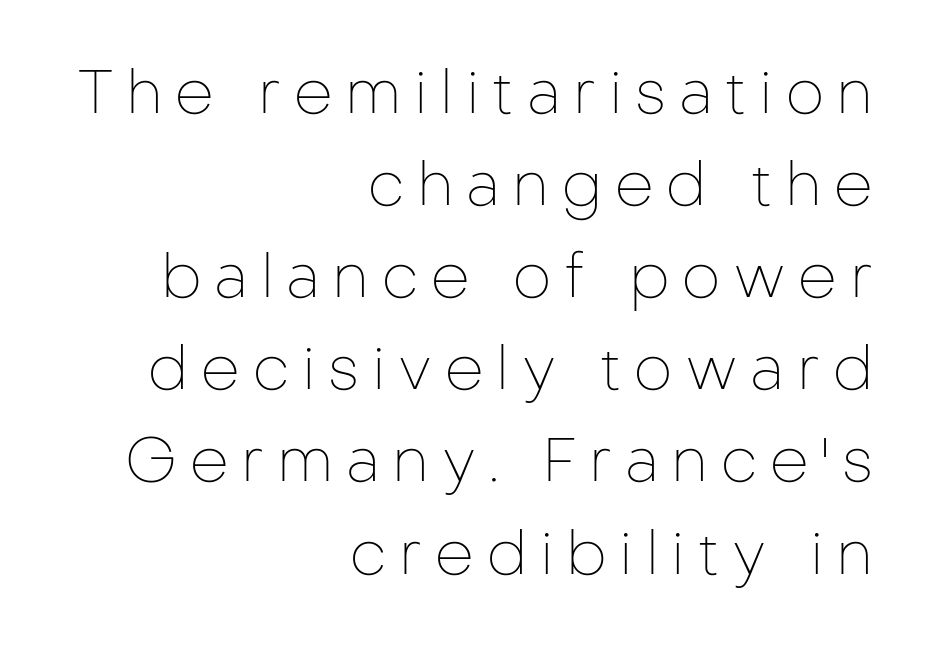
The image shows 61 px thin sans-serif type, upright; set right-aligned, normal line spacing (1.51x), unusually wide letter spacing (+0.21 em), not underlined; low stroke contrast and a medium x-height.
